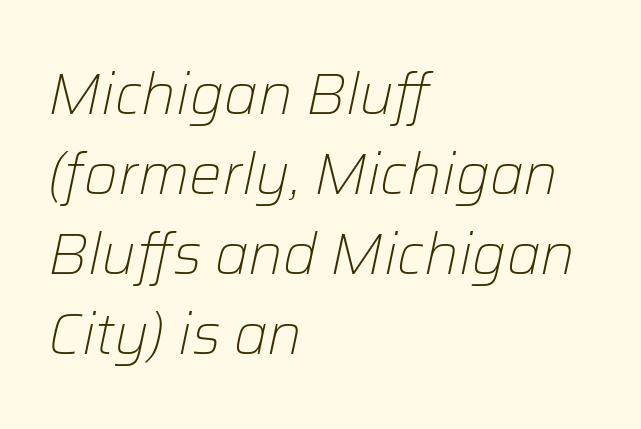
The image shows 58 px light type, italic (leaning right); set left-aligned, normal line spacing (1.38x), normal letter spacing, not underlined; low stroke contrast and a medium x-height.
